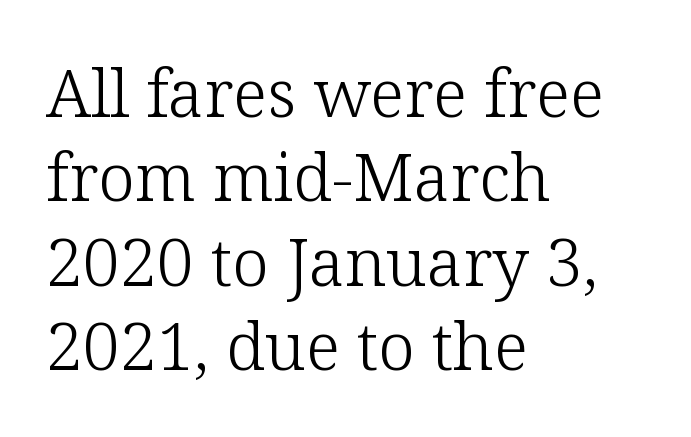
Each letter keeps its own natural width here, so spacing adapts to shape. Posture: straight, roman, zero tilt. Leading: standard. Is the stroke heavy? The answer is a plain regular-or-lighter.
